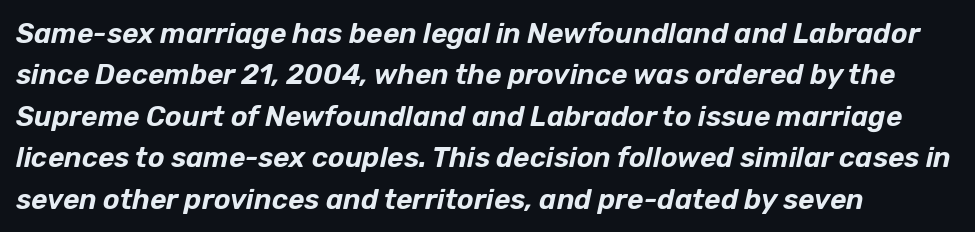
The image shows 28 px text type, italic (leaning right); set left-aligned, normal line spacing (1.48x), normal letter spacing, not underlined; low stroke contrast and a medium x-height.
